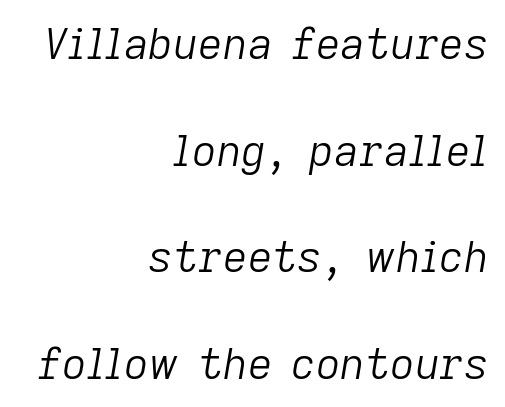
The image shows 43 px light type, italic (leaning right); set right-aligned, loose line spacing (2.48x), normal letter spacing, not underlined; low stroke contrast and a medium x-height.
